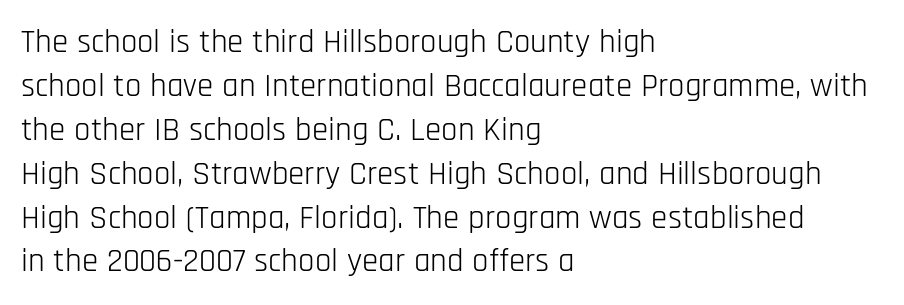
The image shows 33 px light, condensed sans-serif type, upright; set left-aligned, normal line spacing (1.33x), normal letter spacing, not underlined; low stroke contrast and a large x-height.
